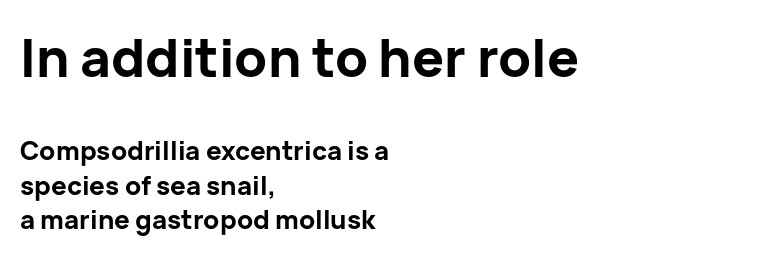
The image shows 53 px bold sans-serif type, upright; set left-aligned, normal line spacing (1.32x), normal letter spacing, not underlined; the first (top) block is 2.04x larger; low stroke contrast and a medium x-height.
